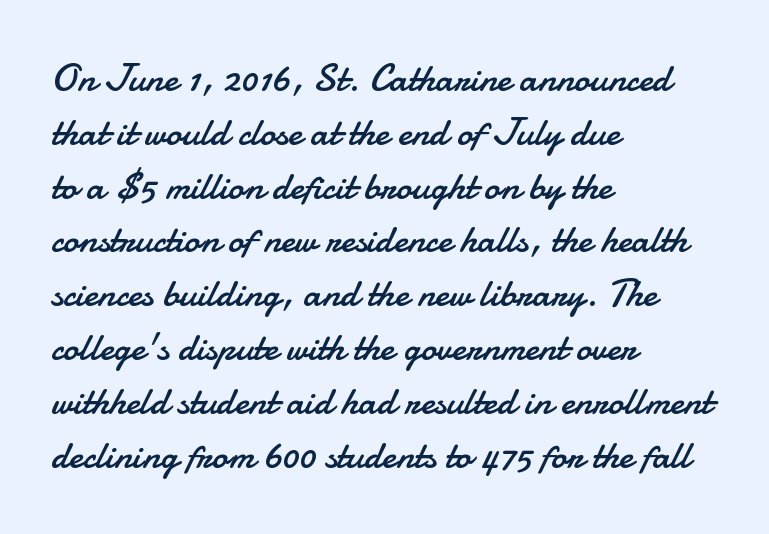
A typesetter would call this proportional, since set widths differ per character. Stems and bowls with no extra thickness — not bold. Tracking value appears to be zero — textbook default spacing. Honestly, there is no underline to notice here at all. The designer went with a sans here, leaving each stem footless.
